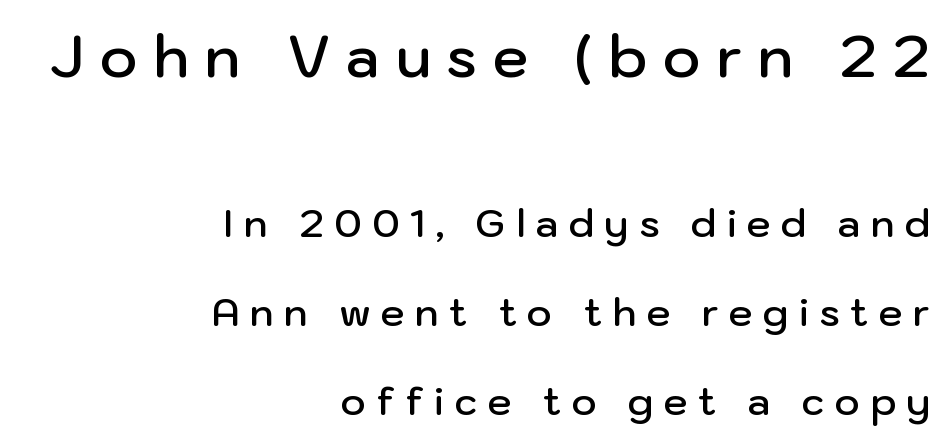
Q: Is the text bold? A: Semi-bold.
Q: Is the text italic (slanted)? A: No, it is upright.
Q: Is the typeface a serif or a sans-serif typeface? A: Sans-serif.
Q: Is the text underlined? A: No.
Q: How is the paragraph aligned? A: Right-aligned.
Q: Is the spacing between letters normal or unusually wide? A: Unusually wide.
Q: Is the spacing between lines tight, normal or loose? A: Loose.
Q: Which block of text is set in a larger size, the first (top) or the second (bottom)? A: The first (top) one.
Q: Width (condensed, normal, or wide)? A: Normal.
Q: Stroke contrast? A: Low.
Q: x-height? A: Medium.
Q: Monospaced? A: No.
